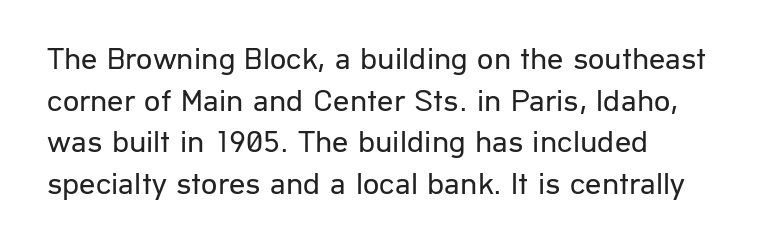
{"serif": "no", "italic": "no", "bold": "no", "weight": "regular", "width": "normal", "stroke_contrast": "low", "x_height": "medium", "monospaced": "no", "underline": "no", "align": "left", "line_spacing": "normal", "line_spacing_ratio": 1.3, "letter_spacing": "normal", "letter_spacing_em": 0.0, "glyph_px": 32}
